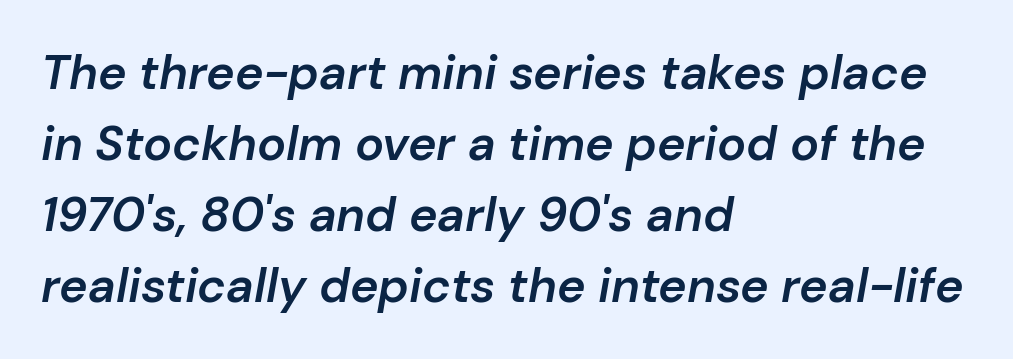
Q: Is the text bold? A: Semi-bold.
Q: Is the text italic (slanted)? A: Yes, it leans right by about 10 degrees.
Q: Is the text underlined? A: No.
Q: How is the paragraph aligned? A: Left-aligned.
Q: Is the spacing between letters normal or unusually wide? A: Normal.
Q: Is the spacing between lines tight, normal or loose? A: Normal.
Q: Width (condensed, normal, or wide)? A: Normal.
Q: Stroke contrast? A: Low.
Q: x-height? A: Medium.
Q: Monospaced? A: No.
